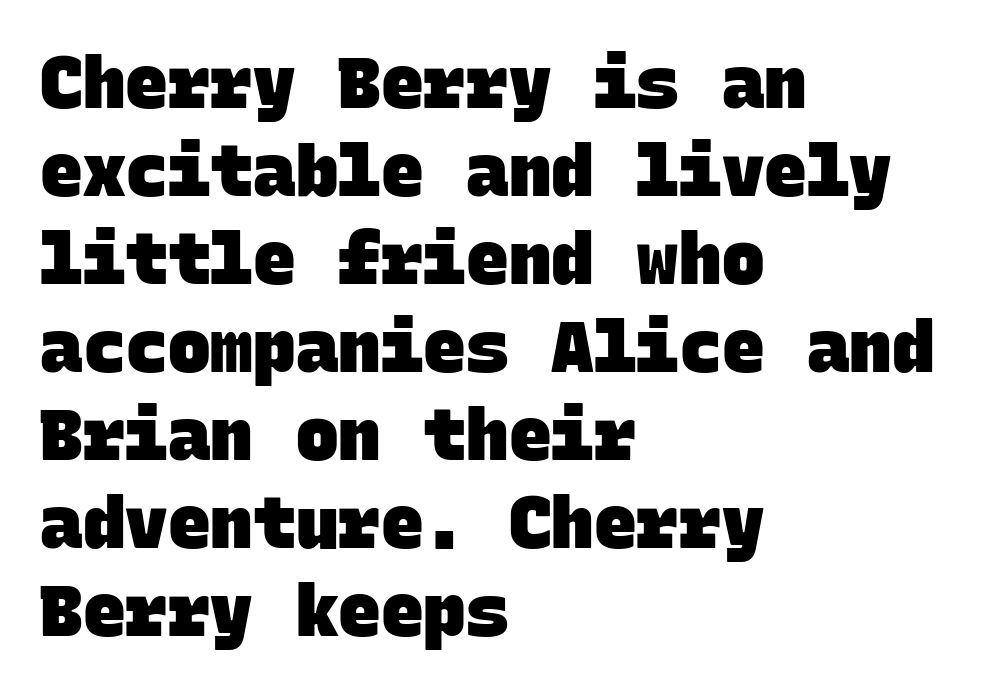
{"serif": "no", "bold": "yes", "weight": "heavy", "width": "normal", "stroke_contrast": "low", "x_height": "large", "monospaced": "yes", "underline": "no", "align": "left", "line_spacing_ratio": 1.24, "letter_spacing": "normal", "letter_spacing_em": 0.0, "glyph_px": 71}
